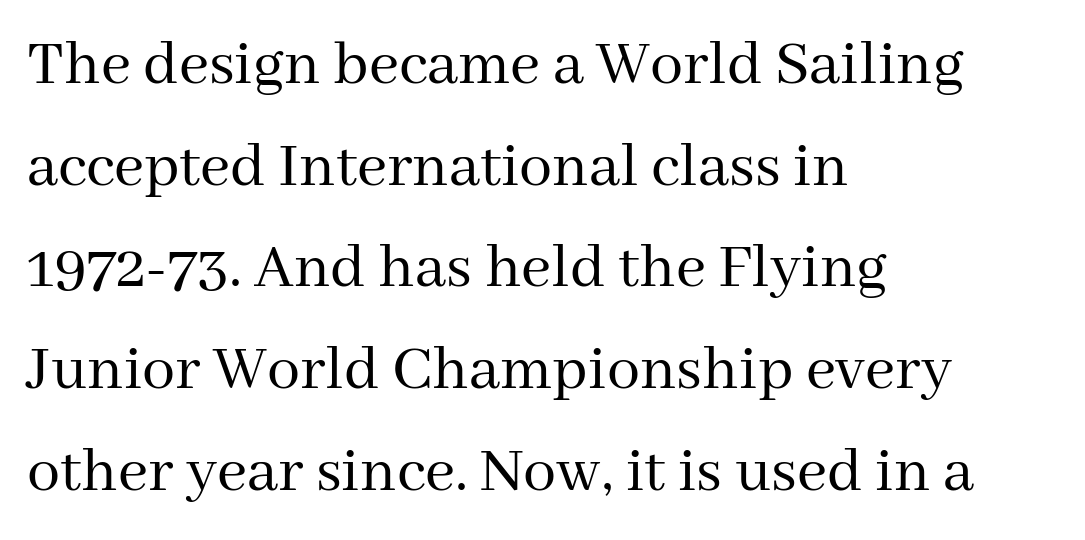
{"serif": "yes", "italic": "no", "bold": "no", "weight": "regular", "width": "normal", "stroke_contrast": "medium", "x_height": "medium", "monospaced": "no", "underline": "no", "align": "left", "line_spacing": "normal", "line_spacing_ratio": 1.54, "letter_spacing": "normal", "letter_spacing_em": 0.0, "glyph_px": 66}
